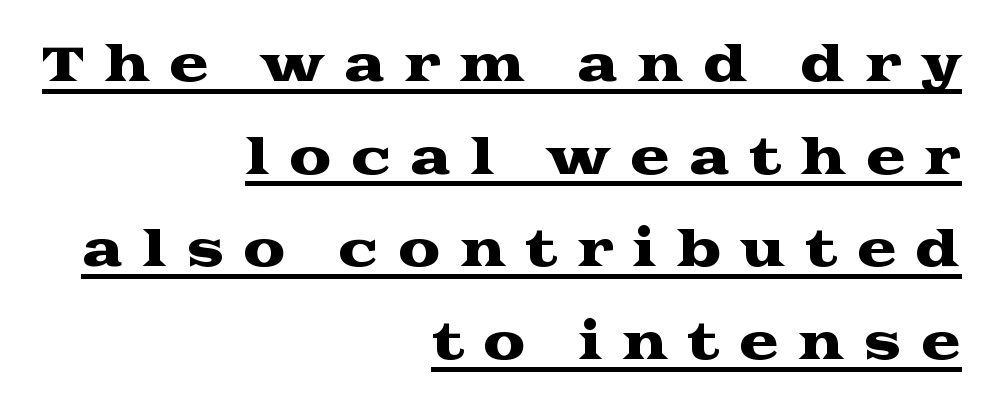
Q: Is the text italic (slanted)? A: No, it is upright.
Q: Is the typeface a serif or a sans-serif typeface? A: Serif.
Q: Is the text underlined? A: Yes.
Q: How is the paragraph aligned? A: Right-aligned.
Q: Is the spacing between letters normal or unusually wide? A: Unusually wide.
Q: Is the spacing between lines tight, normal or loose? A: Loose.
Q: Width (condensed, normal, or wide)? A: Wide.
Q: Stroke contrast? A: Medium.
Q: x-height? A: Medium.
Q: Monospaced? A: No.
